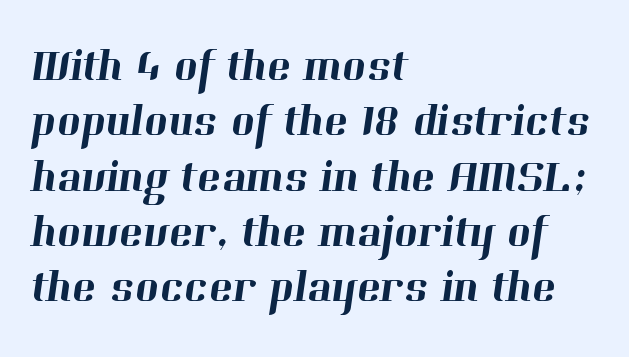
{"serif": "yes", "width": "normal", "stroke_contrast": "high", "x_height": "medium", "monospaced": "no", "underline": "no", "align": "left", "line_spacing_ratio": 1.23, "letter_spacing": "normal", "letter_spacing_em": 0.0, "glyph_px": 45}
